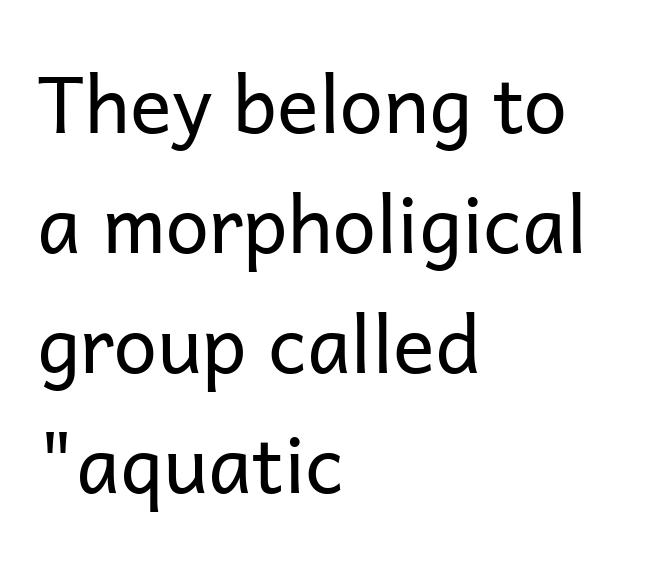
Normally led — the rows are evenly, conventionally spaced. Unbolded letterforms with no extra heft. The rendering keeps characters at their native spacing. The text block is weighted toward the left margin, trailing off unevenly rightward. Ordinary non-slanted type is in use. Spacing verdict: proportional, widths tailored to each character.
